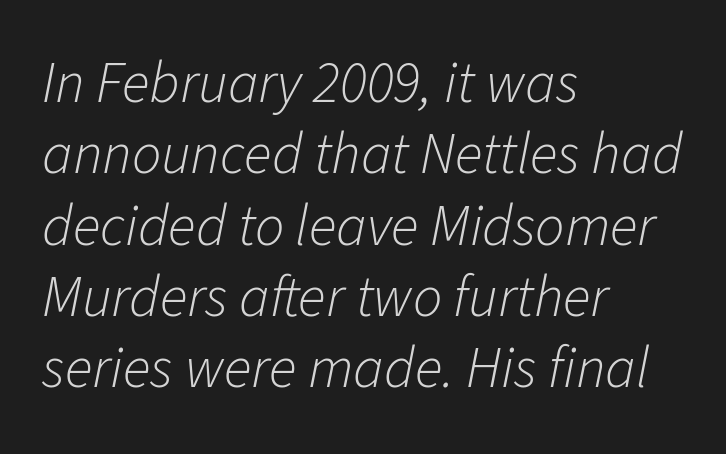
{"italic": "yes", "lean": "right", "slant_degrees": 11, "bold": "no", "weight": "light", "width": "normal", "stroke_contrast": "low", "x_height": "medium", "monospaced": "no", "underline": "no", "align": "left", "line_spacing_ratio": 1.23, "letter_spacing": "normal", "letter_spacing_em": 0.0, "glyph_px": 58}
